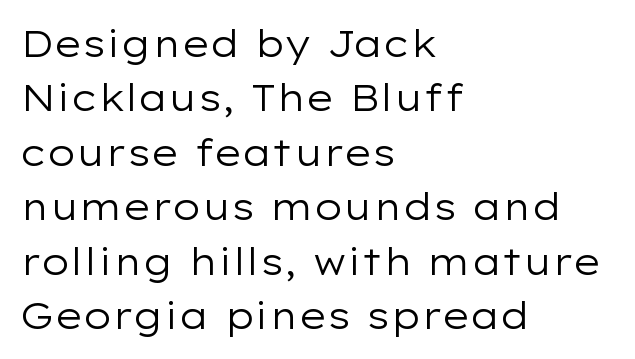
The image shows 37 px regular-weight, wide sans-serif type, upright; set left-aligned, normal line spacing (1.47x), normal letter spacing, not underlined; low stroke contrast and a medium x-height.
